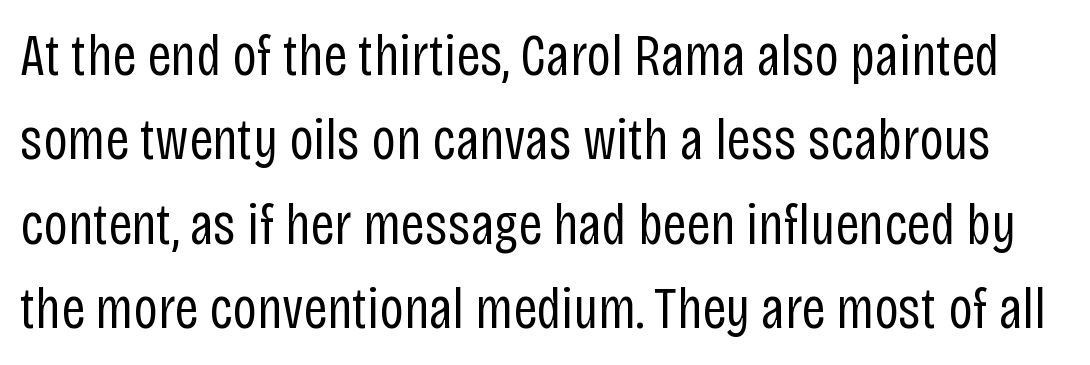
Q: Is the text bold? A: No.
Q: Is the text italic (slanted)? A: No, it is upright.
Q: Is the typeface a serif or a sans-serif typeface? A: Sans-serif.
Q: Is the text underlined? A: No.
Q: Is the spacing between letters normal or unusually wide? A: Normal.
Q: Is the spacing between lines tight, normal or loose? A: Normal.
Q: Width (condensed, normal, or wide)? A: Condensed.
Q: Stroke contrast? A: Low.
Q: x-height? A: Large.
Q: Monospaced? A: No.
